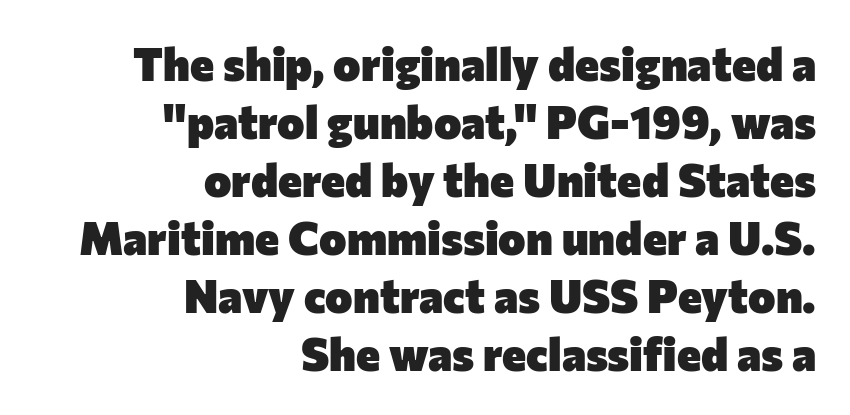
The image shows 46 px heavy sans-serif type, upright; set right-aligned, normal line spacing (1.26x), normal letter spacing, not underlined; low stroke contrast and a medium x-height.
